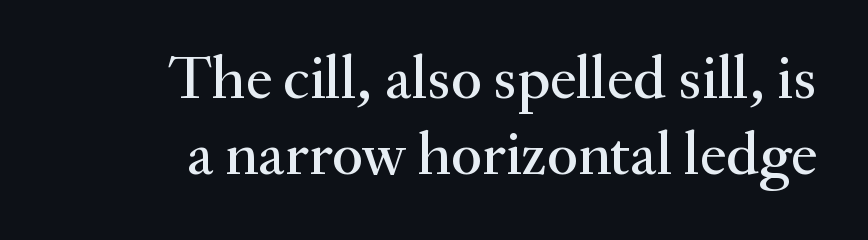
Q: Is the text italic (slanted)? A: No, it is upright.
Q: Is the typeface a serif or a sans-serif typeface? A: Serif.
Q: Is the text underlined? A: No.
Q: How is the paragraph aligned? A: Right-aligned.
Q: Is the spacing between letters normal or unusually wide? A: Normal.
Q: Width (condensed, normal, or wide)? A: Normal.
Q: Stroke contrast? A: Medium.
Q: x-height? A: Small.
Q: Monospaced? A: No.
